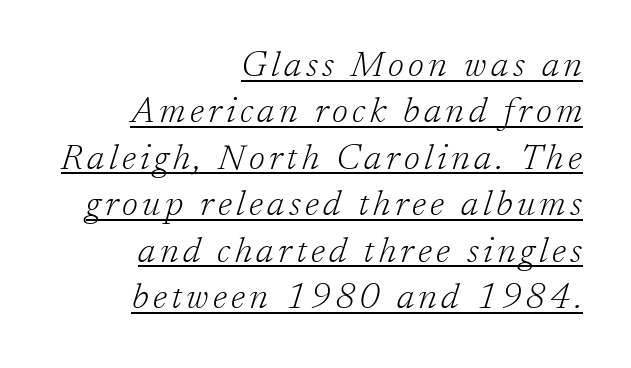
The image shows 36 px light serif type, italic (leaning right); set right-aligned, normal line spacing (1.29x), underlined; low stroke contrast and a medium x-height.
